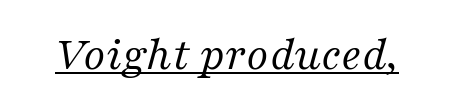
Q: Is the text bold? A: No.
Q: Is the text italic (slanted)? A: Yes, it leans right by about 16 degrees.
Q: Is the typeface a serif or a sans-serif typeface? A: Serif.
Q: Is the text underlined? A: Yes.
Q: Is the spacing between letters normal or unusually wide? A: Normal.
Q: Width (condensed, normal, or wide)? A: Normal.
Q: Stroke contrast? A: Medium.
Q: x-height? A: Medium.
Q: Monospaced? A: No.
